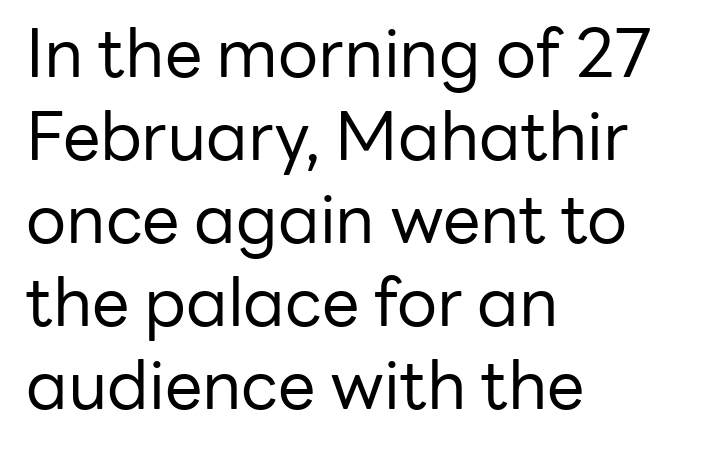
The image shows 67 px regular-weight sans-serif type, upright; set left-aligned, line spacing 1.24x, normal letter spacing, not underlined; low stroke contrast and a medium x-height.
